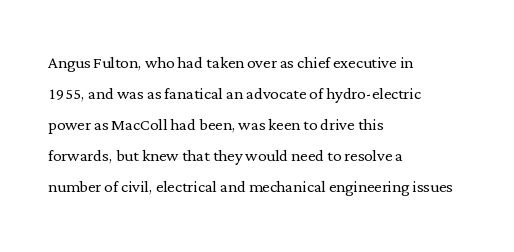
{"italic": "no", "bold": "no", "underline": "no", "align": "left", "line_spacing": "normal", "line_spacing_ratio": 1.48, "letter_spacing": "normal", "letter_spacing_em": 0.0, "glyph_px": 21}
